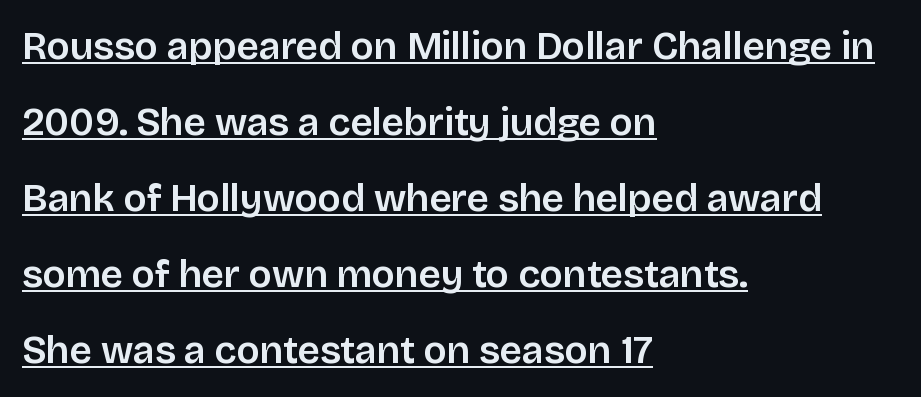
{"serif": "no", "italic": "no", "width": "normal", "stroke_contrast": "low", "x_height": "large", "monospaced": "no", "underline": "yes", "align": "left", "line_spacing": "loose", "line_spacing_ratio": 1.95, "letter_spacing": "normal", "letter_spacing_em": 0.0, "glyph_px": 39}
